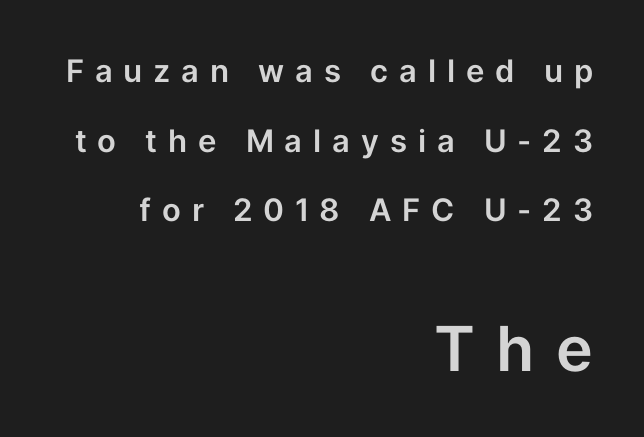
Q: Is the text italic (slanted)? A: No, it is upright.
Q: Is the typeface a serif or a sans-serif typeface? A: Sans-serif.
Q: Is the text underlined? A: No.
Q: How is the paragraph aligned? A: Right-aligned.
Q: Is the spacing between letters normal or unusually wide? A: Unusually wide.
Q: Is the spacing between lines tight, normal or loose? A: Loose.
Q: Which block of text is set in a larger size, the first (top) or the second (bottom)? A: The second (bottom) one.
Q: Width (condensed, normal, or wide)? A: Normal.
Q: Stroke contrast? A: Low.
Q: x-height? A: Medium.
Q: Monospaced? A: No.
